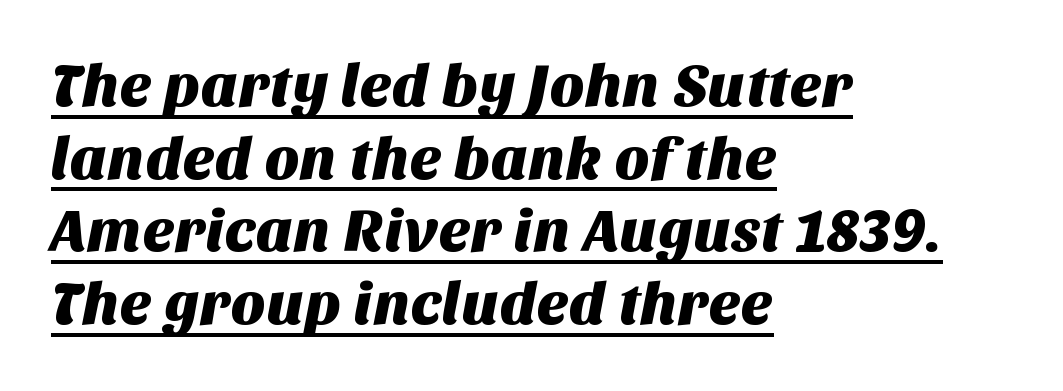
Q: Is the typeface a serif or a sans-serif typeface? A: Sans-serif.
Q: Is the text underlined? A: Yes.
Q: How is the paragraph aligned? A: Left-aligned.
Q: Is the spacing between letters normal or unusually wide? A: Normal.
Q: Width (condensed, normal, or wide)? A: Normal.
Q: Stroke contrast? A: Medium.
Q: x-height? A: Large.
Q: Monospaced? A: No.
